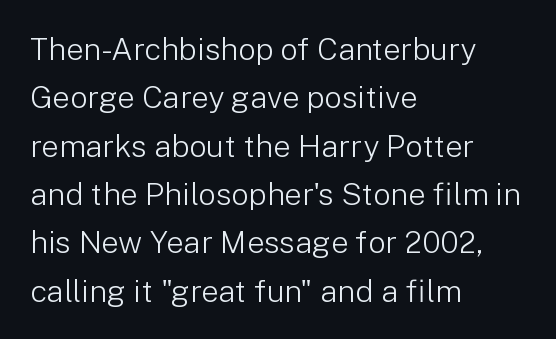
The image shows 31 px light sans-serif type, upright; set left-aligned, normal line spacing (1.56x), normal letter spacing, not underlined; low stroke contrast and a medium x-height.
